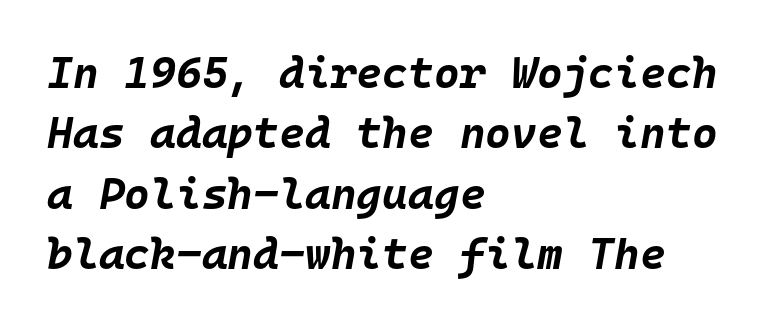
Q: Is the text bold? A: Yes.
Q: Is the text italic (slanted)? A: Yes, it leans right by about 10 degrees.
Q: Is the text underlined? A: No.
Q: How is the paragraph aligned? A: Left-aligned.
Q: Is the spacing between letters normal or unusually wide? A: Normal.
Q: Is the spacing between lines tight, normal or loose? A: Normal.
Q: Width (condensed, normal, or wide)? A: Normal.
Q: Stroke contrast? A: Low.
Q: x-height? A: Large.
Q: Monospaced? A: Yes.
